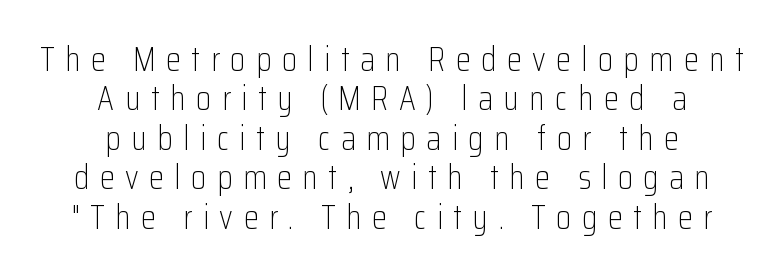
Q: Is the text bold? A: No.
Q: Is the text italic (slanted)? A: No, it is upright.
Q: Is the typeface a serif or a sans-serif typeface? A: Sans-serif.
Q: Is the text underlined? A: No.
Q: How is the paragraph aligned? A: Centered.
Q: Is the spacing between letters normal or unusually wide? A: Unusually wide.
Q: Width (condensed, normal, or wide)? A: Condensed.
Q: Stroke contrast? A: Low.
Q: x-height? A: Medium.
Q: Monospaced? A: No.
